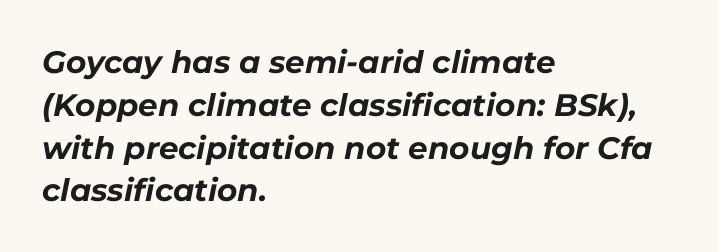
{"italic": "yes", "lean": "right", "slant_degrees": 11, "bold": "yes", "weight": "bold", "width": "normal", "stroke_contrast": "low", "x_height": "medium", "monospaced": "no", "underline": "no", "align": "left", "line_spacing": "normal", "line_spacing_ratio": 1.38, "letter_spacing": "normal", "letter_spacing_em": 0.0, "glyph_px": 31}
